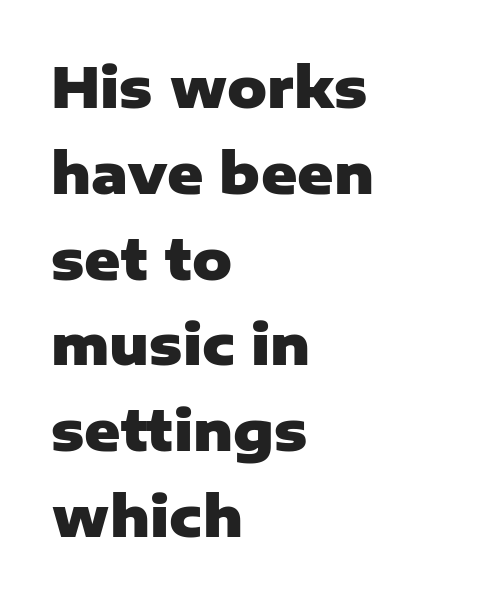
The image shows 55 px heavy sans-serif type, upright; set left-aligned, normal line spacing (1.56x), normal letter spacing, not underlined; low stroke contrast and a medium x-height.
